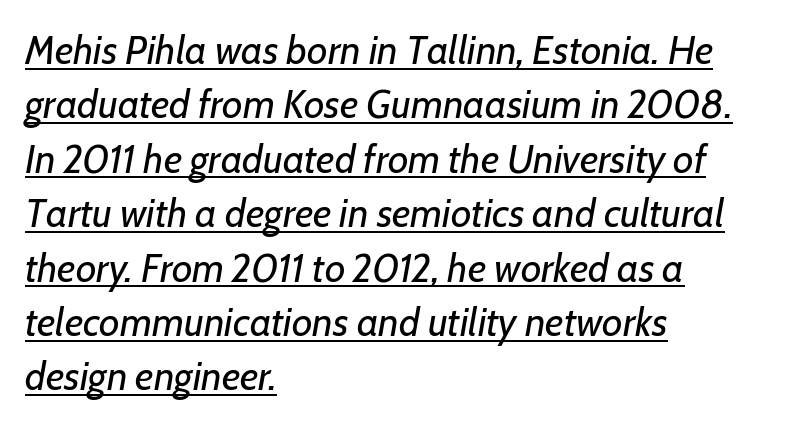
{"italic": "yes", "lean": "right", "slant_degrees": 7, "bold": "no", "weight": "regular", "width": "normal", "stroke_contrast": "low", "x_height": "medium", "monospaced": "no", "underline": "yes", "align": "left", "line_spacing": "normal", "line_spacing_ratio": 1.36, "letter_spacing": "normal", "letter_spacing_em": 0.0, "glyph_px": 40}
